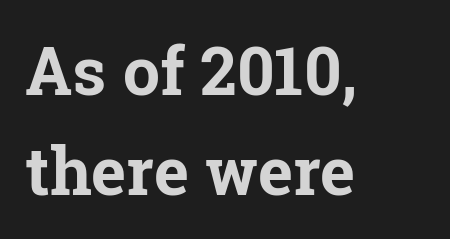
The image shows 66 px bold serif type, upright; set left-aligned, normal line spacing (1.52x), normal letter spacing, not underlined; low stroke contrast and a medium x-height.
